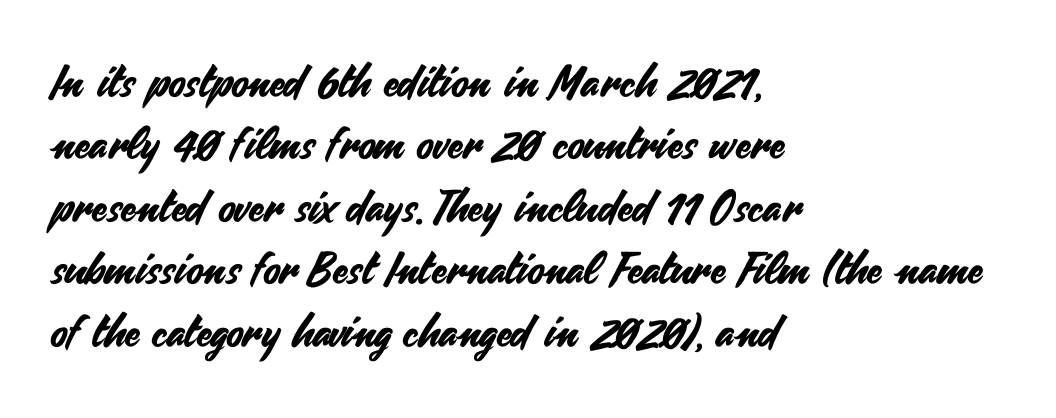
The image shows 44 px sans-serif type; set left-aligned, normal line spacing (1.42x), normal letter spacing, not underlined; medium stroke contrast and a small x-height.
